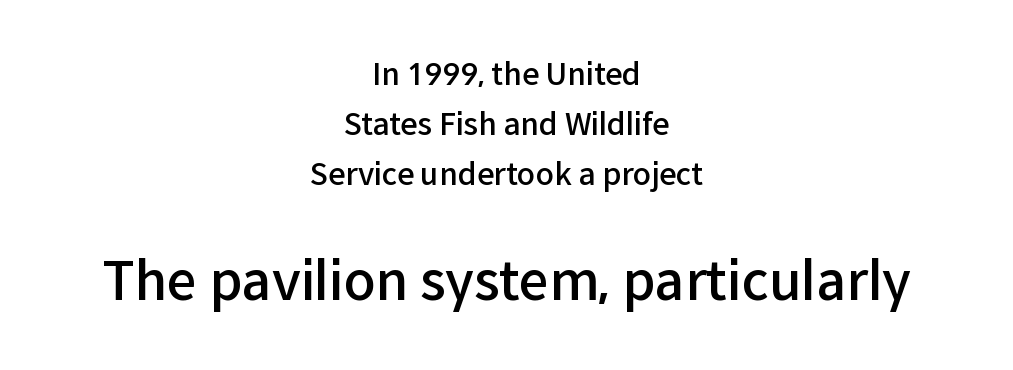
{"serif": "no", "italic": "no", "bold": "semi", "weight": "semibold", "width": "normal", "stroke_contrast": "low", "x_height": "medium", "monospaced": "no", "underline": "no", "align": "center", "line_spacing": "normal", "line_spacing_ratio": 1.67, "letter_spacing": "normal", "letter_spacing_em": 0.0, "larger_block": "second", "size_ratio": 1.77, "glyph_px": 53}
